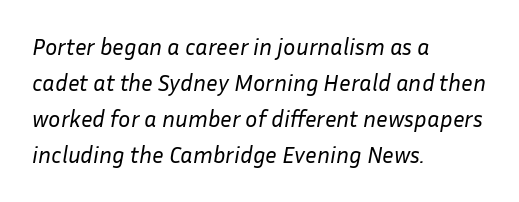
{"italic": "yes", "lean": "right", "slant_degrees": 10, "bold": "no", "underline": "no", "align": "left", "line_spacing": "normal", "line_spacing_ratio": 1.57, "letter_spacing": "normal", "letter_spacing_em": 0.0, "glyph_px": 23}
